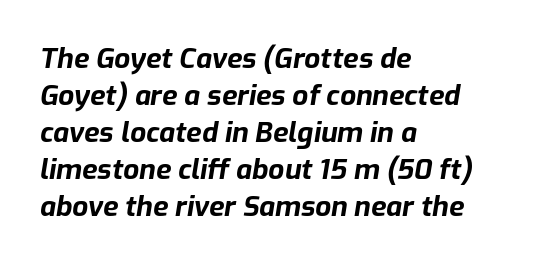
The image shows 28 px bold type, italic (leaning right); set left-aligned, normal line spacing (1.32x), normal letter spacing, not underlined; low stroke contrast and a medium x-height.
